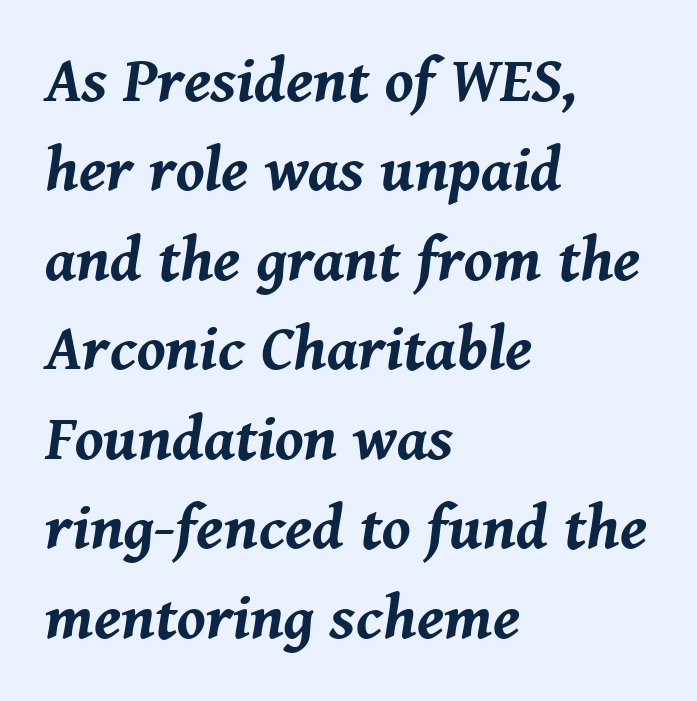
The image shows 63 px bold type, italic (leaning right); set left-aligned, normal line spacing (1.42x), normal letter spacing, not underlined; medium stroke contrast and a medium x-height.
